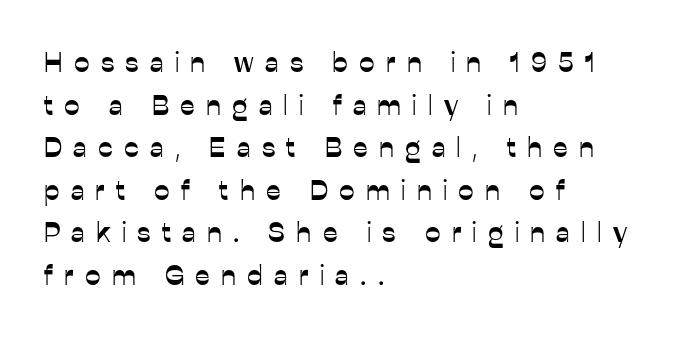
To sum up the face: it is a sans, with no serifs. If you drew a line through each stem, it would be perfectly vertical. Whoever set this chose a conventional vertical rhythm. Only glyphs here, with clear space below each row. The setting favours the left margin, as ordinary paragraphs usually do.
